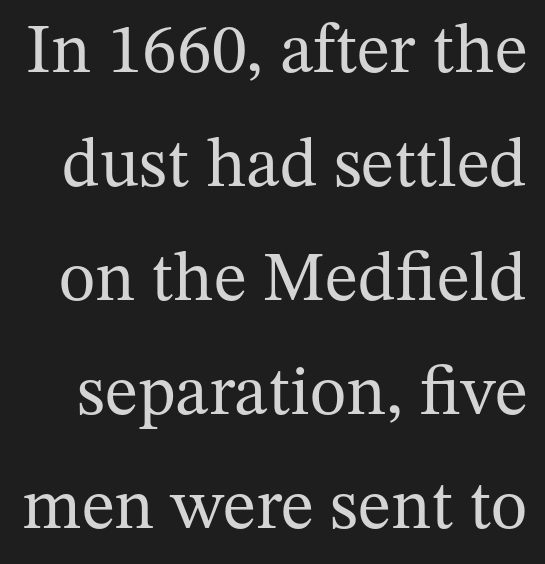
The image shows 70 px regular-weight serif type, upright; set normal line spacing (1.63x), normal letter spacing, not underlined; medium stroke contrast and a medium x-height.
